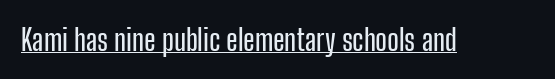
The image shows 30 px condensed sans-serif type, upright; set normal letter spacing, underlined; low stroke contrast and a medium x-height.
